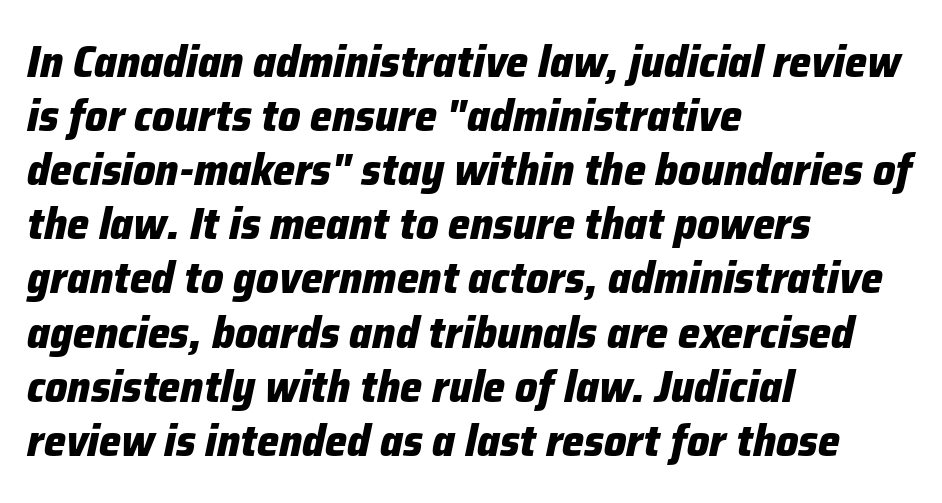
Has an underline been added? It has not. The rendering uses natural spacing where letterforms have individual widths. Compared with a centered layout, this one pins lines to the left instead. Italic? Definitely — the glyphs are oblique.
